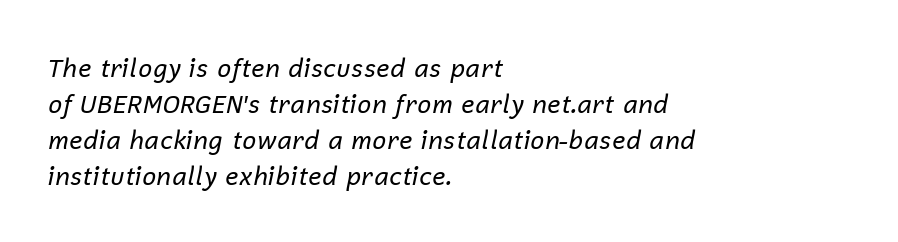
{"italic": "yes", "lean": "right", "slant_degrees": 12, "bold": "no", "underline": "no", "align": "left", "line_spacing": "normal", "line_spacing_ratio": 1.44, "letter_spacing": "normal", "letter_spacing_em": 0.0, "glyph_px": 25}
